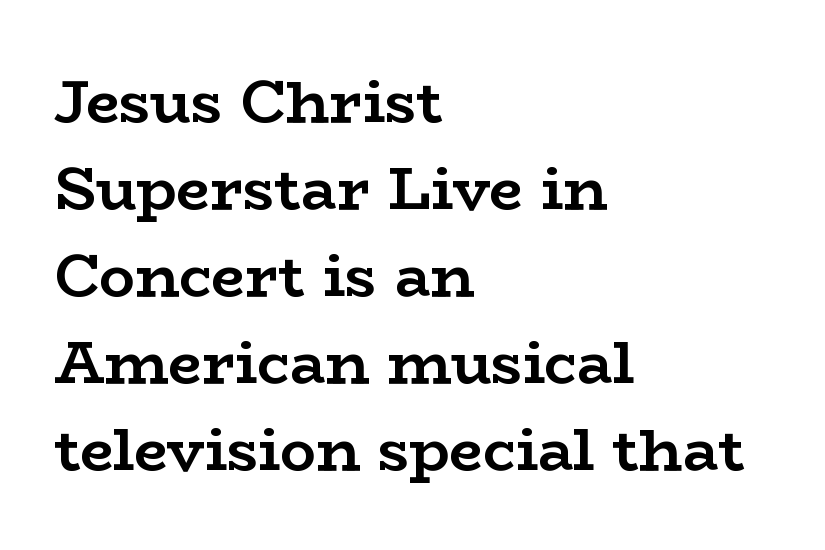
Q: Is the text bold? A: Yes.
Q: Is the text italic (slanted)? A: No, it is upright.
Q: Is the typeface a serif or a sans-serif typeface? A: Serif.
Q: Is the text underlined? A: No.
Q: How is the paragraph aligned? A: Left-aligned.
Q: Is the spacing between letters normal or unusually wide? A: Normal.
Q: Is the spacing between lines tight, normal or loose? A: Normal.
Q: Width (condensed, normal, or wide)? A: Wide.
Q: Stroke contrast? A: Low.
Q: x-height? A: Medium.
Q: Monospaced? A: No.
